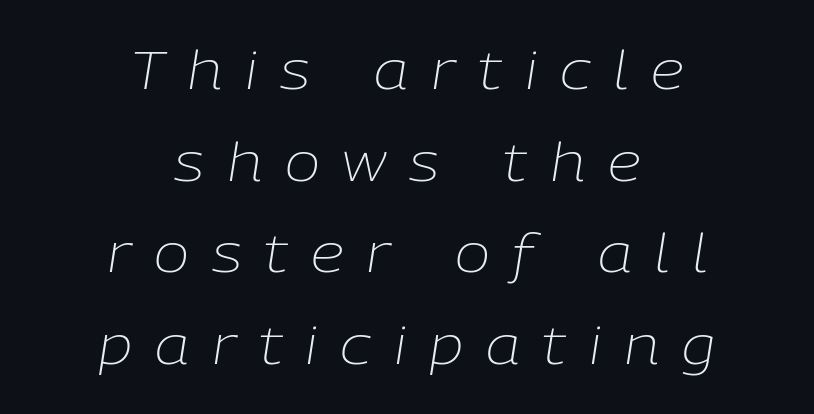
These lines are rendered in a variable-pitch font. Line starts and ends both wander, symmetrically. Quick note: underline off. Slant detected: the letters are inclined. Between one letter and the next there's a generous, obvious gap. Summary of weight: not heavy and not bold.
